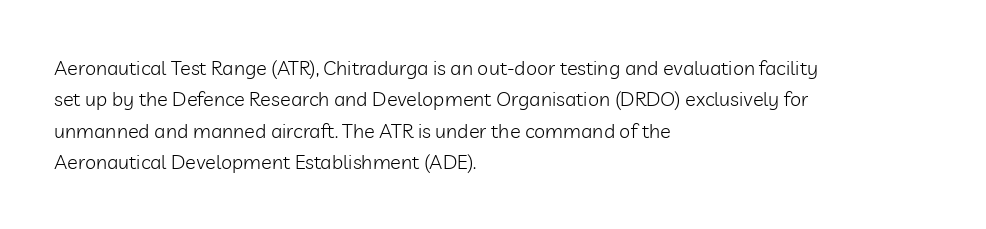
Q: Is the text bold? A: No.
Q: Is the text italic (slanted)? A: No, it is upright.
Q: Is the text underlined? A: No.
Q: How is the paragraph aligned? A: Left-aligned.
Q: Is the spacing between letters normal or unusually wide? A: Normal.
Q: Is the spacing between lines tight, normal or loose? A: Normal.
